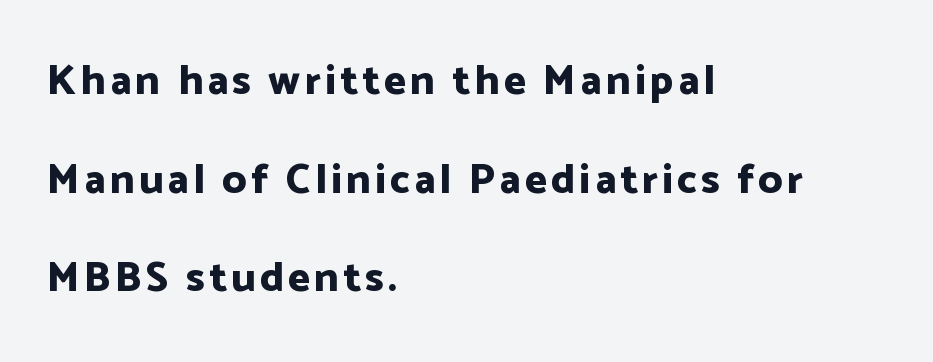
Q: Is the text bold? A: Yes.
Q: Is the text italic (slanted)? A: No, it is upright.
Q: Is the typeface a serif or a sans-serif typeface? A: Sans-serif.
Q: Is the text underlined? A: No.
Q: How is the paragraph aligned? A: Left-aligned.
Q: Is the spacing between lines tight, normal or loose? A: Loose.
Q: Width (condensed, normal, or wide)? A: Normal.
Q: Stroke contrast? A: Low.
Q: x-height? A: Medium.
Q: Monospaced? A: No.
